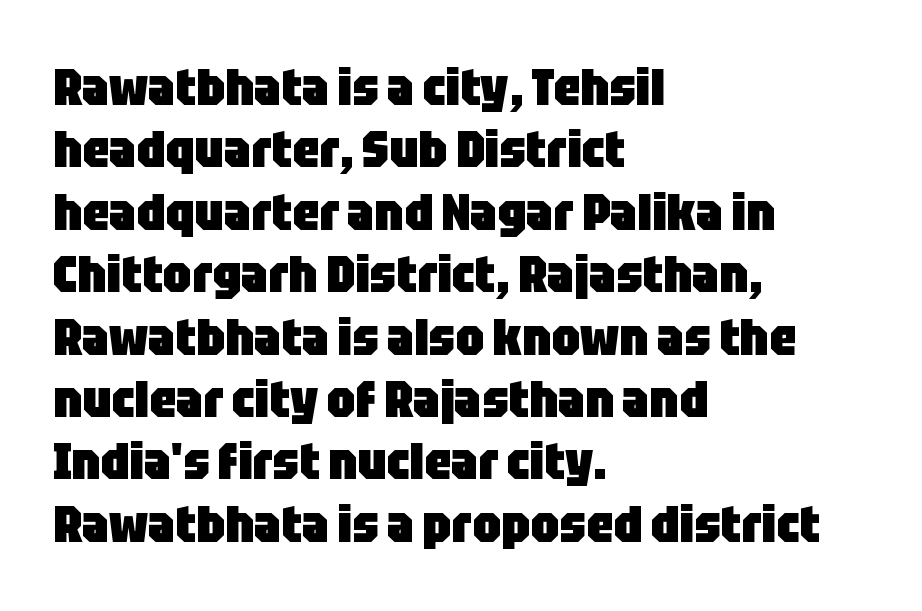
Q: Is the text bold? A: Yes.
Q: Is the text italic (slanted)? A: No, it is upright.
Q: Is the typeface a serif or a sans-serif typeface? A: Sans-serif.
Q: Is the text underlined? A: No.
Q: How is the paragraph aligned? A: Left-aligned.
Q: Is the spacing between letters normal or unusually wide? A: Normal.
Q: Width (condensed, normal, or wide)? A: Condensed.
Q: Stroke contrast? A: Low.
Q: x-height? A: Large.
Q: Monospaced? A: No.
